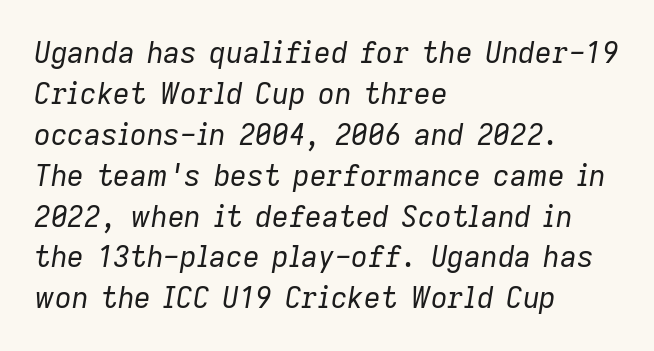
{"italic": "yes", "lean": "right", "slant_degrees": 9, "bold": "no", "weight": "regular", "width": "normal", "stroke_contrast": "low", "x_height": "medium", "monospaced": "no", "underline": "no", "align": "left", "line_spacing": "normal", "line_spacing_ratio": 1.41, "letter_spacing": "normal", "letter_spacing_em": 0.0, "glyph_px": 29}
